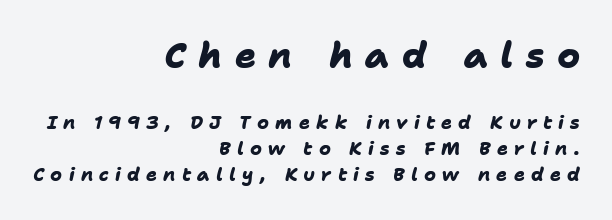
{"serif": "no", "bold": "yes", "weight": "heavy", "width": "normal", "stroke_contrast": "low", "x_height": "medium", "monospaced": "no", "underline": "no", "align": "right", "line_spacing": "normal", "line_spacing_ratio": 1.44, "letter_spacing": "wide", "letter_spacing_em": 0.35, "larger_block": "first", "size_ratio": 1.94, "glyph_px": 35}
